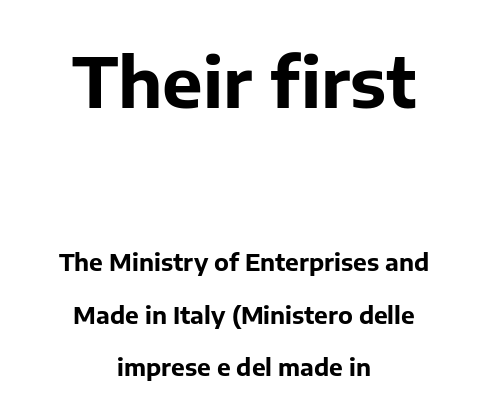
{"serif": "no", "italic": "no", "bold": "yes", "weight": "bold", "width": "normal", "stroke_contrast": "low", "x_height": "medium", "monospaced": "no", "underline": "no", "align": "center", "line_spacing": "loose", "line_spacing_ratio": 2.29, "letter_spacing": "normal", "letter_spacing_em": 0.0, "larger_block": "first", "size_ratio": 2.96, "glyph_px": 68}
